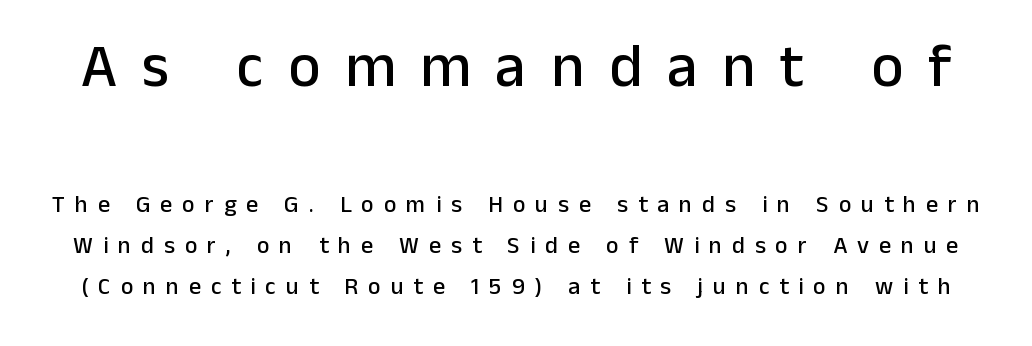
The image shows 61 px sans-serif type, upright; set line spacing 1.72x, unusually wide letter spacing (+0.41 em), not underlined; the first (top) block is 2.54x larger; low stroke contrast and a medium x-height.
